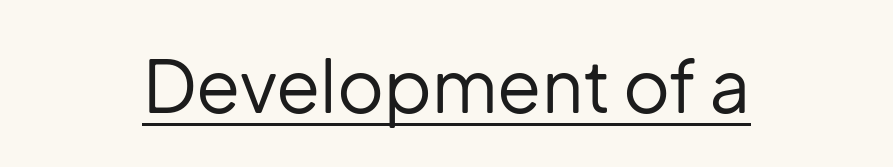
{"serif": "no", "italic": "no", "bold": "no", "weight": "regular", "width": "normal", "stroke_contrast": "low", "x_height": "medium", "monospaced": "no", "underline": "yes", "align": "center", "letter_spacing": "normal", "letter_spacing_em": 0.0, "glyph_px": 72}
